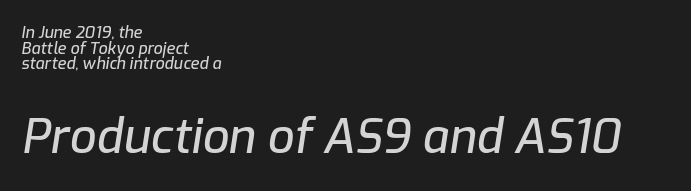
{"italic": "yes", "lean": "right", "slant_degrees": 9, "width": "normal", "stroke_contrast": "low", "x_height": "medium", "monospaced": "no", "underline": "no", "align": "left", "line_spacing": "tight", "line_spacing_ratio": 0.97, "letter_spacing": "normal", "letter_spacing_em": 0.0, "larger_block": "second", "size_ratio": 2.94, "glyph_px": 47}
